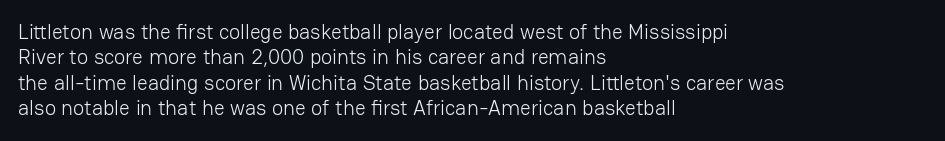
Q: Is the text bold? A: No.
Q: Is the text italic (slanted)? A: No, it is upright.
Q: Is the text underlined? A: No.
Q: How is the paragraph aligned? A: Left-aligned.
Q: Is the spacing between letters normal or unusually wide? A: Normal.
